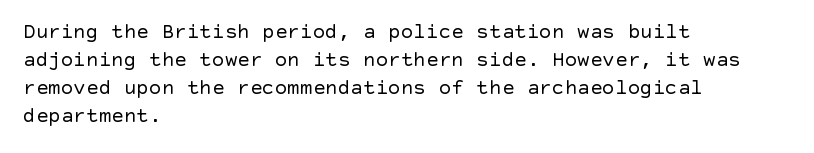
Q: Is the text bold? A: No.
Q: Is the text italic (slanted)? A: No, it is upright.
Q: Is the text underlined? A: No.
Q: How is the paragraph aligned? A: Left-aligned.
Q: Is the spacing between letters normal or unusually wide? A: Normal.
Q: Is the spacing between lines tight, normal or loose? A: Normal.
